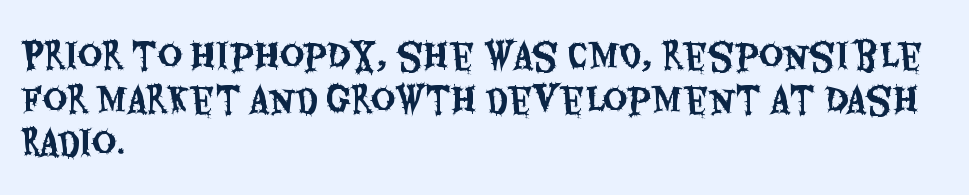
One-word summary of the alignment: left. Posture: upright roman. You can tell from the bare stems that sans-serif type was used. The foot of each line stays bare and open.
